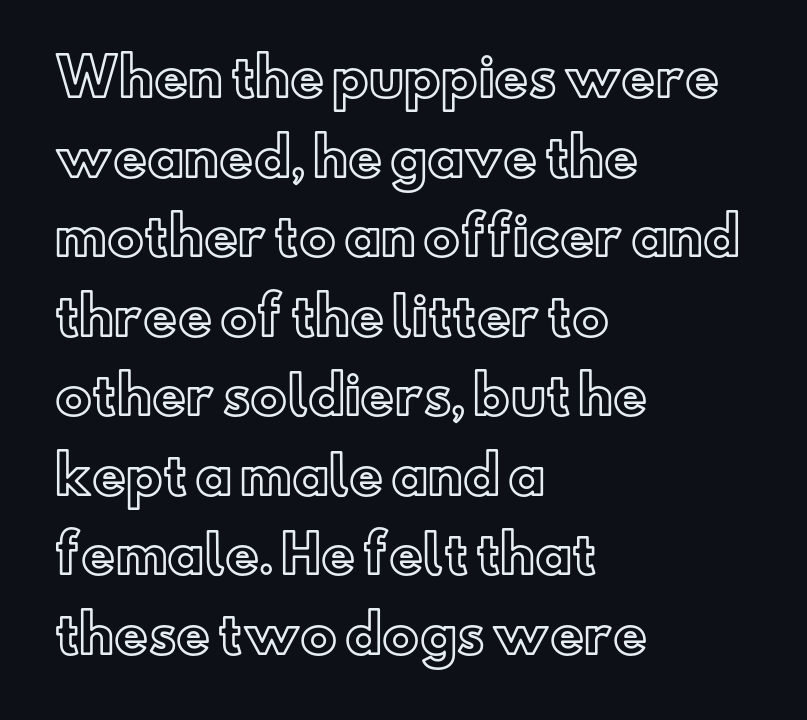
The image shows 52 px text type, upright; set left-aligned, normal line spacing (1.53x), normal letter spacing, not underlined; a small x-height.
